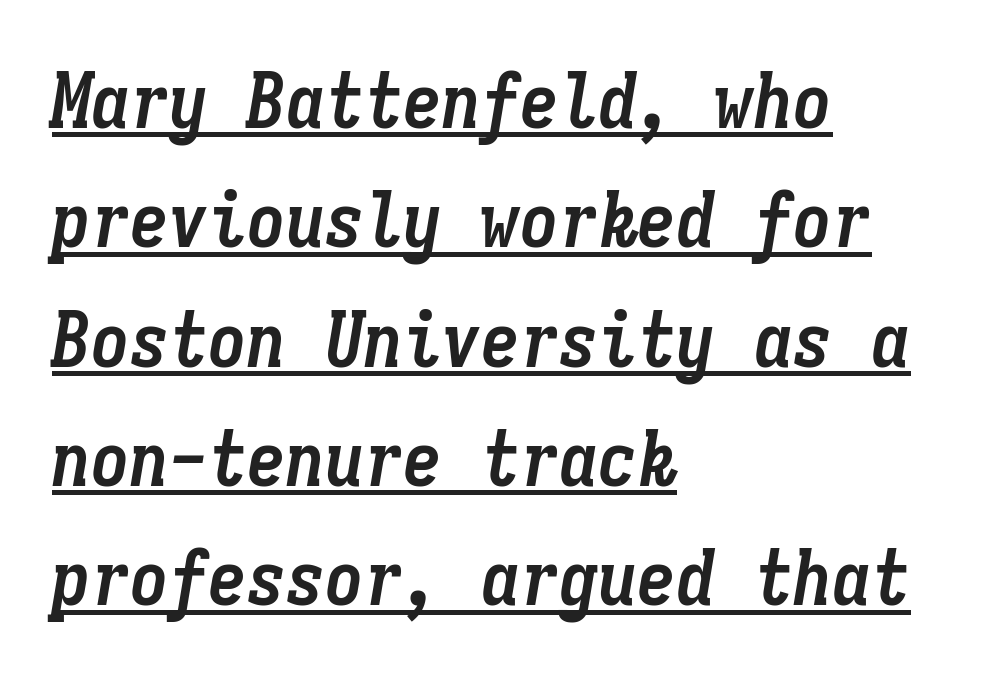
Q: Is the text bold? A: Yes.
Q: Is the text italic (slanted)? A: Yes, it leans right by about 9 degrees.
Q: Is the text underlined? A: Yes.
Q: How is the paragraph aligned? A: Left-aligned.
Q: Is the spacing between letters normal or unusually wide? A: Normal.
Q: Is the spacing between lines tight, normal or loose? A: Normal.
Q: Width (condensed, normal, or wide)? A: Condensed.
Q: Stroke contrast? A: Low.
Q: x-height? A: Medium.
Q: Monospaced? A: Yes.
